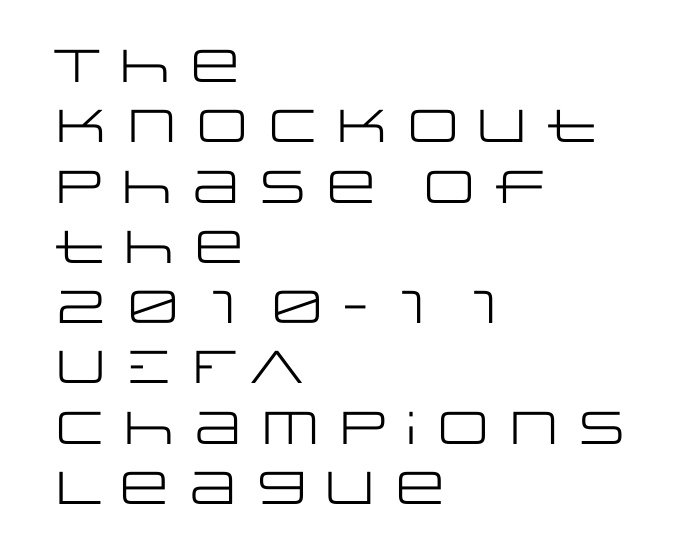
Q: Is the text bold? A: No.
Q: Is the text italic (slanted)? A: No, it is upright.
Q: Is the typeface a serif or a sans-serif typeface? A: Sans-serif.
Q: Is the text underlined? A: No.
Q: How is the paragraph aligned? A: Left-aligned.
Q: Is the spacing between letters normal or unusually wide? A: Normal.
Q: Is the spacing between lines tight, normal or loose? A: Normal.
Q: Width (condensed, normal, or wide)? A: Wide.
Q: Stroke contrast? A: Low.
Q: x-height? A: Large.
Q: Monospaced? A: No.
